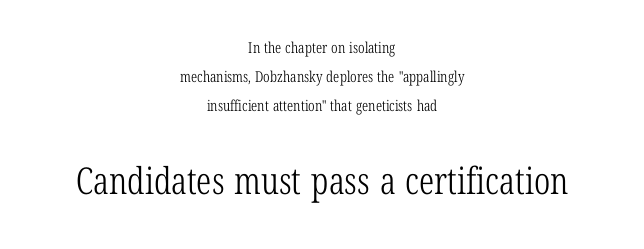
The image shows 37 px light, condensed serif type, upright; set centered, loose line spacing (1.94x), normal letter spacing, not underlined; the second (bottom) block is 2.47x larger; low stroke contrast and a medium x-height.
